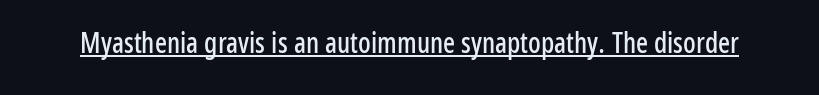
{"serif": "no", "italic": "no", "width": "condensed", "stroke_contrast": "low", "x_height": "medium", "monospaced": "no", "underline": "yes", "letter_spacing": "normal", "letter_spacing_em": 0.0, "glyph_px": 28}
